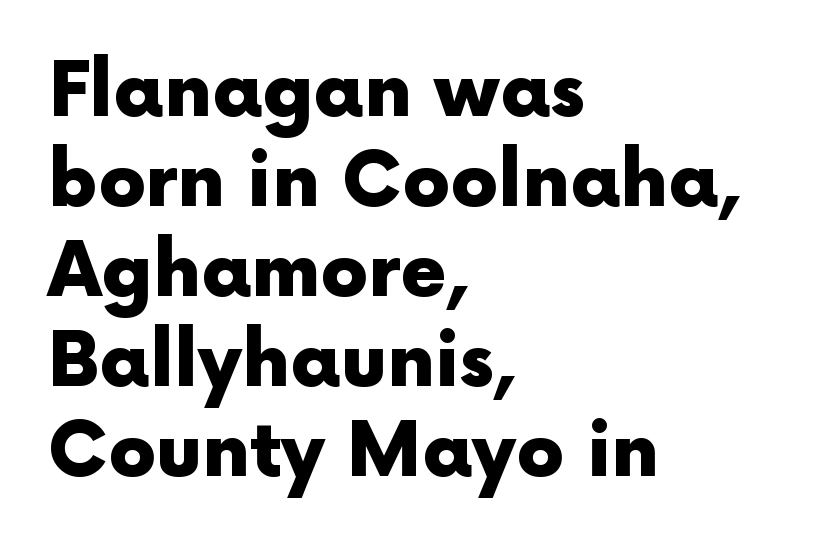
{"serif": "no", "italic": "no", "bold": "yes", "weight": "heavy", "width": "normal", "x_height": "medium", "monospaced": "no", "underline": "no", "align": "left", "line_spacing_ratio": 1.2, "letter_spacing": "normal", "letter_spacing_em": 0.0, "glyph_px": 75}
